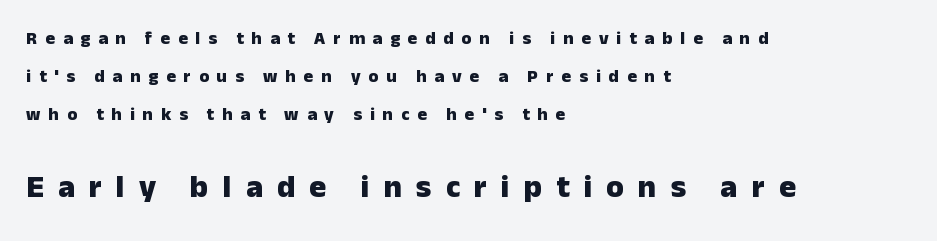
The image shows 32 px heavy sans-serif type, upright; set left-aligned, loose line spacing (2.1x), unusually wide letter spacing (+0.44 em), not underlined; the second (bottom) block is 1.78x larger; low stroke contrast and a medium x-height.
